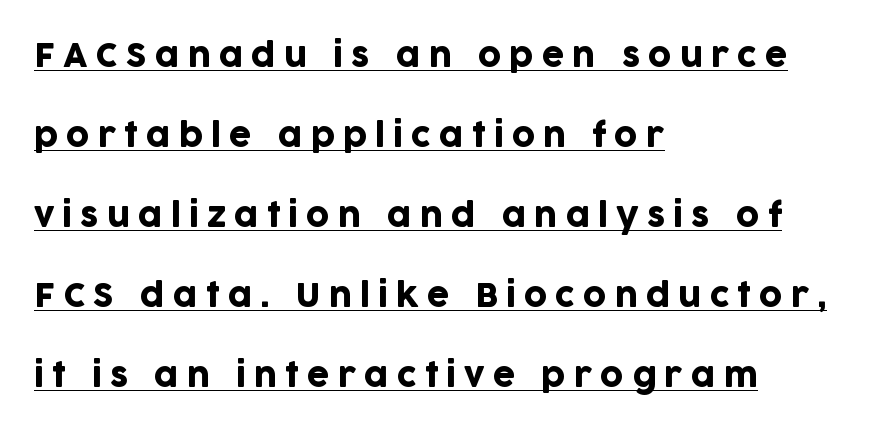
Q: Is the text italic (slanted)? A: No, it is upright.
Q: Is the typeface a serif or a sans-serif typeface? A: Sans-serif.
Q: Is the text underlined? A: Yes.
Q: How is the paragraph aligned? A: Left-aligned.
Q: Is the spacing between letters normal or unusually wide? A: Unusually wide.
Q: Is the spacing between lines tight, normal or loose? A: Loose.
Q: Width (condensed, normal, or wide)? A: Normal.
Q: Stroke contrast? A: Low.
Q: x-height? A: Large.
Q: Monospaced? A: No.
